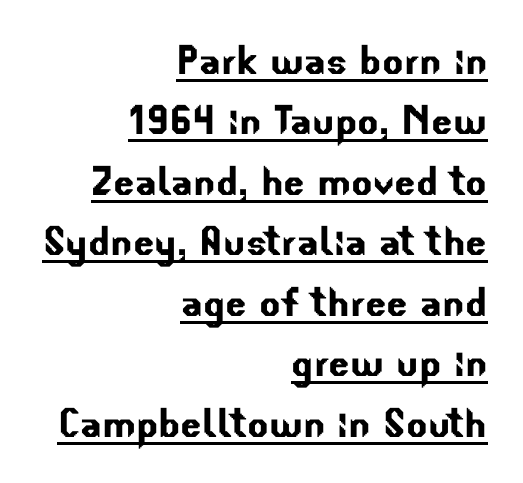
The image shows 50 px sans-serif type; set right-aligned, line spacing 1.21x, normal letter spacing, underlined; low stroke contrast and a small x-height.
